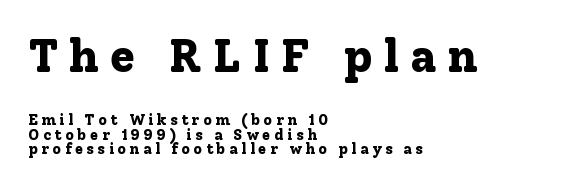
Notice how the passage keeps a crisp vertical edge on the left only. Compared with typical paragraphs, the rows here are closer together. Style check: upright. Whoever set this made the first block the dominant, larger element. These lines are rendered in a variable-pitch font. Look at the bottom of the vertical strokes: they flare into serifs here.
